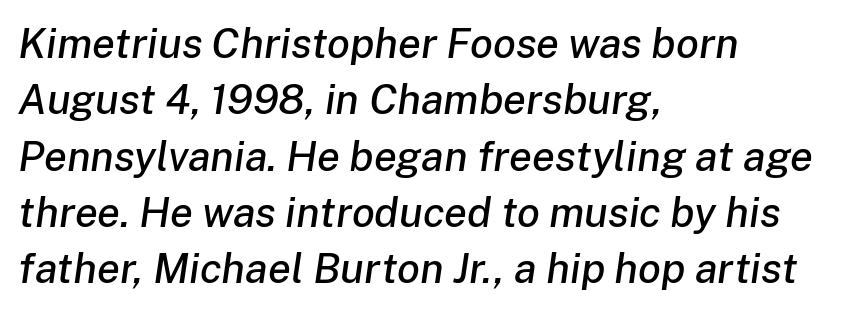
The image shows 42 px text type, italic (leaning right); set left-aligned, normal line spacing (1.34x), normal letter spacing, not underlined; low stroke contrast and a medium x-height.
